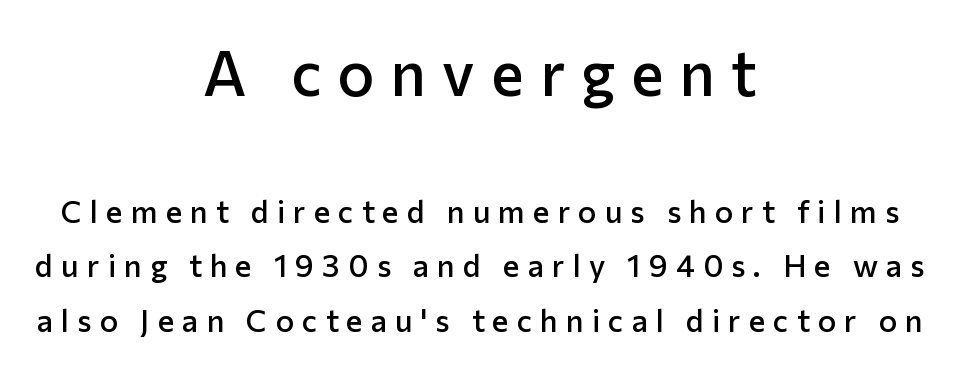
The image shows 62 px semibold sans-serif type, upright; set centered, line spacing 1.76x, unusually wide letter spacing (+0.26 em), not underlined; the first (top) block is 2.0x larger; low stroke contrast and a medium x-height.
